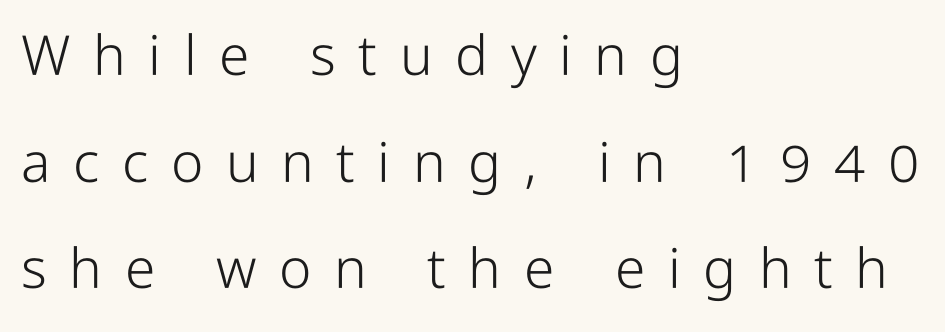
Q: Is the text bold? A: No.
Q: Is the text italic (slanted)? A: No, it is upright.
Q: Is the typeface a serif or a sans-serif typeface? A: Sans-serif.
Q: Is the text underlined? A: No.
Q: How is the paragraph aligned? A: Left-aligned.
Q: Is the spacing between letters normal or unusually wide? A: Unusually wide.
Q: Is the spacing between lines tight, normal or loose? A: Loose.
Q: Width (condensed, normal, or wide)? A: Condensed.
Q: Stroke contrast? A: Low.
Q: x-height? A: Medium.
Q: Monospaced? A: No.
